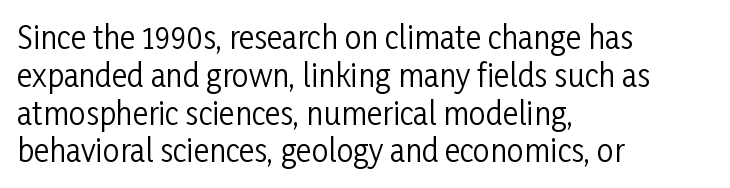
Q: Is the text bold? A: No.
Q: Is the text italic (slanted)? A: No, it is upright.
Q: Is the typeface a serif or a sans-serif typeface? A: Sans-serif.
Q: Is the text underlined? A: No.
Q: How is the paragraph aligned? A: Left-aligned.
Q: Is the spacing between letters normal or unusually wide? A: Normal.
Q: Is the spacing between lines tight, normal or loose? A: Normal.
Q: Width (condensed, normal, or wide)? A: Condensed.
Q: Stroke contrast? A: Low.
Q: x-height? A: Medium.
Q: Monospaced? A: No.
